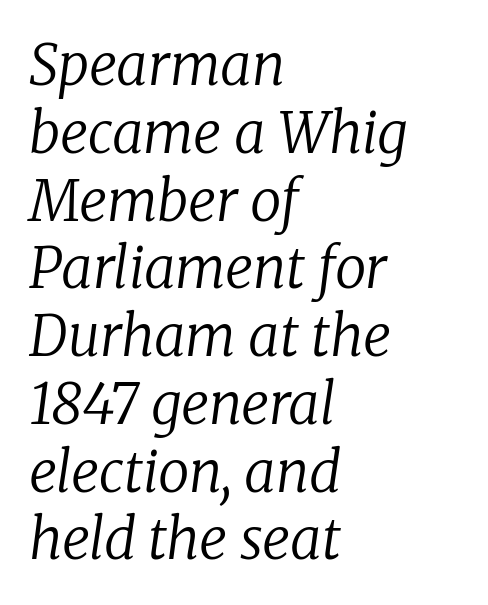
{"serif": "yes", "italic": "yes", "lean": "right", "slant_degrees": 8, "bold": "no", "weight": "regular", "width": "normal", "stroke_contrast": "low", "x_height": "medium", "monospaced": "no", "underline": "no", "align": "left", "line_spacing_ratio": 1.21, "letter_spacing": "normal", "letter_spacing_em": 0.0, "glyph_px": 56}
